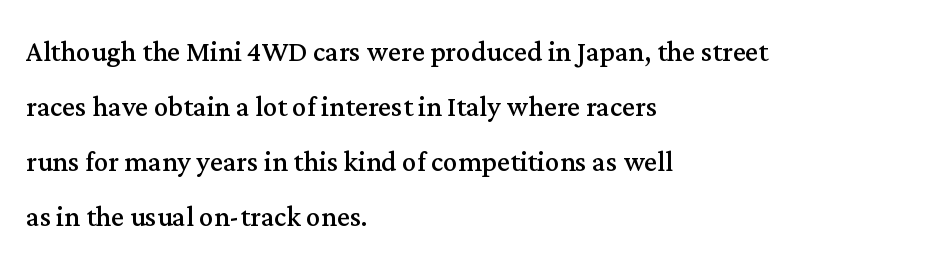
Q: Is the text bold? A: No.
Q: Is the text italic (slanted)? A: No, it is upright.
Q: Is the typeface a serif or a sans-serif typeface? A: Serif.
Q: Is the text underlined? A: No.
Q: How is the paragraph aligned? A: Left-aligned.
Q: Is the spacing between letters normal or unusually wide? A: Normal.
Q: Is the spacing between lines tight, normal or loose? A: Normal.
Q: Width (condensed, normal, or wide)? A: Normal.
Q: Stroke contrast? A: Medium.
Q: x-height? A: Medium.
Q: Monospaced? A: No.
